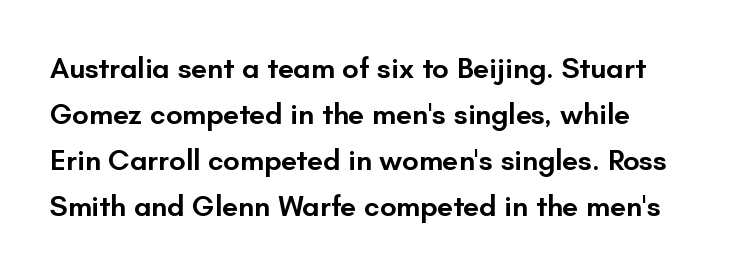
{"serif": "no", "italic": "no", "bold": "semi", "weight": "semibold", "width": "normal", "stroke_contrast": "low", "x_height": "small", "monospaced": "no", "underline": "no", "line_spacing": "normal", "line_spacing_ratio": 1.59, "letter_spacing": "normal", "letter_spacing_em": 0.0, "glyph_px": 29}
